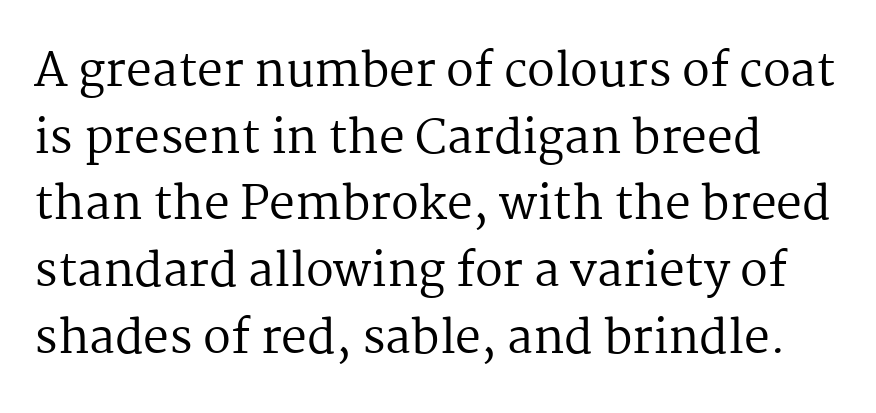
Q: Is the text bold? A: No.
Q: Is the text italic (slanted)? A: No, it is upright.
Q: Is the typeface a serif or a sans-serif typeface? A: Serif.
Q: Is the text underlined? A: No.
Q: Is the spacing between letters normal or unusually wide? A: Normal.
Q: Is the spacing between lines tight, normal or loose? A: Normal.
Q: Width (condensed, normal, or wide)? A: Normal.
Q: Stroke contrast? A: Medium.
Q: x-height? A: Medium.
Q: Monospaced? A: No.
